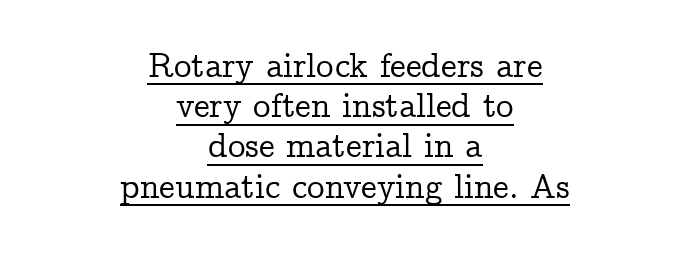
{"serif": "yes", "italic": "no", "width": "normal", "stroke_contrast": "low", "x_height": "medium", "monospaced": "no", "underline": "yes", "align": "center", "line_spacing": "tight", "line_spacing_ratio": 1.15, "letter_spacing": "normal", "letter_spacing_em": 0.0, "glyph_px": 35}
